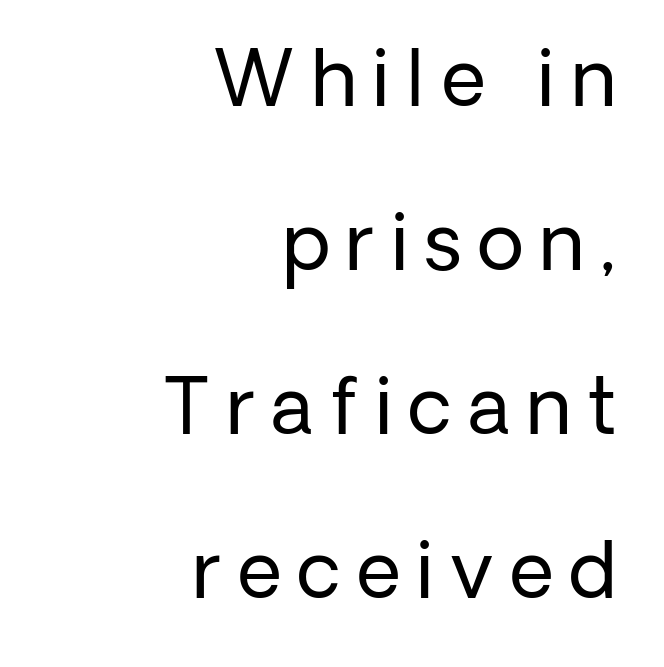
Q: Is the text bold? A: No.
Q: Is the text italic (slanted)? A: No, it is upright.
Q: Is the typeface a serif or a sans-serif typeface? A: Sans-serif.
Q: Is the text underlined? A: No.
Q: How is the paragraph aligned? A: Right-aligned.
Q: Is the spacing between letters normal or unusually wide? A: Unusually wide.
Q: Is the spacing between lines tight, normal or loose? A: Loose.
Q: Width (condensed, normal, or wide)? A: Normal.
Q: Stroke contrast? A: Low.
Q: x-height? A: Medium.
Q: Monospaced? A: No.
